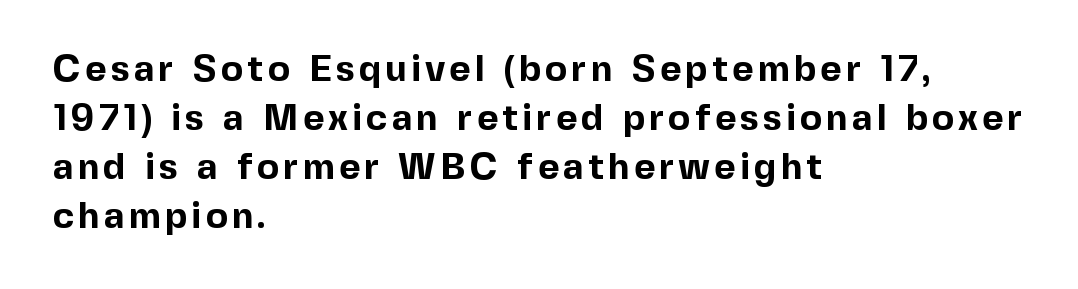
Q: Is the text bold? A: Yes.
Q: Is the text italic (slanted)? A: No, it is upright.
Q: Is the typeface a serif or a sans-serif typeface? A: Sans-serif.
Q: Is the text underlined? A: No.
Q: How is the paragraph aligned? A: Left-aligned.
Q: Is the spacing between lines tight, normal or loose? A: Normal.
Q: Width (condensed, normal, or wide)? A: Normal.
Q: x-height? A: Medium.
Q: Monospaced? A: No.
